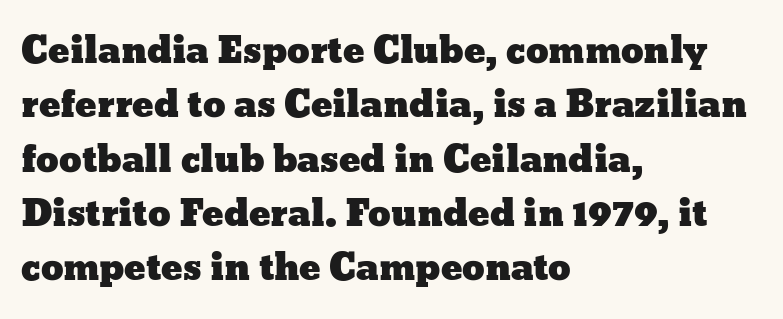
This rendering features lettering with no underline. The letters stand straight up with perfectly vertical stems. The lines are quadded left. Here the designer chose a conventional face with non-uniform glyph widths.
